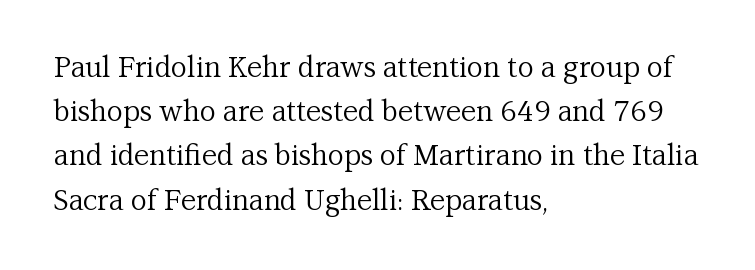
Q: Is the text bold? A: No.
Q: Is the text italic (slanted)? A: No, it is upright.
Q: Is the typeface a serif or a sans-serif typeface? A: Serif.
Q: Is the text underlined? A: No.
Q: How is the paragraph aligned? A: Left-aligned.
Q: Is the spacing between letters normal or unusually wide? A: Normal.
Q: Is the spacing between lines tight, normal or loose? A: Normal.
Q: Width (condensed, normal, or wide)? A: Normal.
Q: Stroke contrast? A: Medium.
Q: x-height? A: Medium.
Q: Monospaced? A: No.
